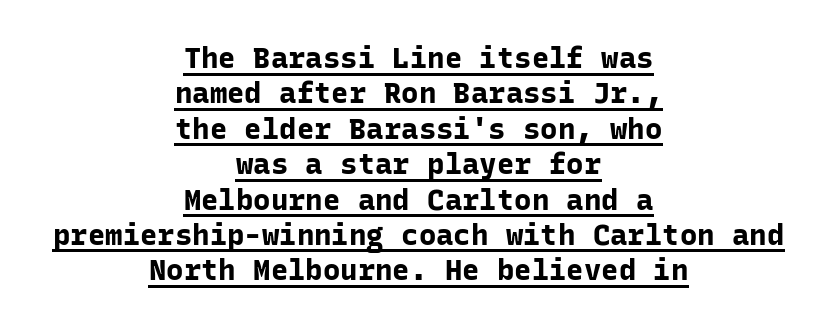
Q: Is the text bold? A: Yes.
Q: Is the text italic (slanted)? A: No, it is upright.
Q: Is the typeface a serif or a sans-serif typeface? A: Sans-serif.
Q: Is the text underlined? A: Yes.
Q: How is the paragraph aligned? A: Centered.
Q: Is the spacing between letters normal or unusually wide? A: Normal.
Q: Width (condensed, normal, or wide)? A: Normal.
Q: Stroke contrast? A: Low.
Q: x-height? A: Medium.
Q: Monospaced? A: Yes.
